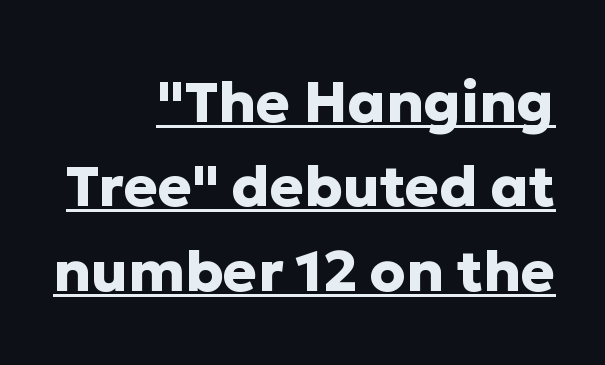
The image shows 57 px heavy sans-serif type, upright; set right-aligned, normal line spacing (1.48x), normal letter spacing, underlined; low stroke contrast and a medium x-height.
